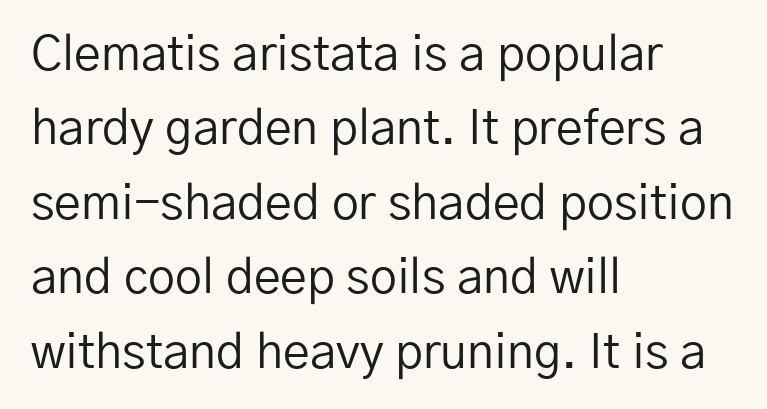
{"serif": "no", "italic": "no", "bold": "no", "weight": "regular", "width": "normal", "stroke_contrast": "low", "x_height": "medium", "monospaced": "no", "underline": "no", "align": "left", "line_spacing": "normal", "line_spacing_ratio": 1.55, "letter_spacing": "normal", "letter_spacing_em": 0.0, "glyph_px": 48}
